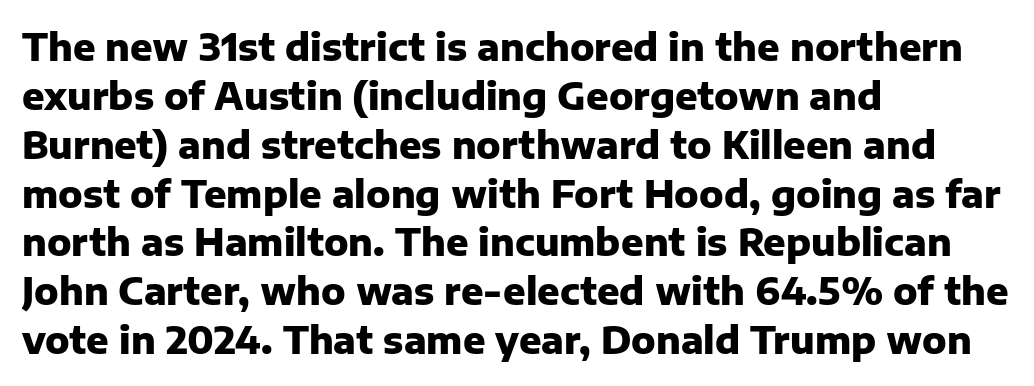
{"serif": "no", "italic": "no", "bold": "yes", "weight": "heavy", "width": "normal", "stroke_contrast": "low", "x_height": "medium", "monospaced": "no", "underline": "no", "align": "left", "line_spacing": "normal", "line_spacing_ratio": 1.32, "letter_spacing": "normal", "letter_spacing_em": 0.0, "glyph_px": 37}
